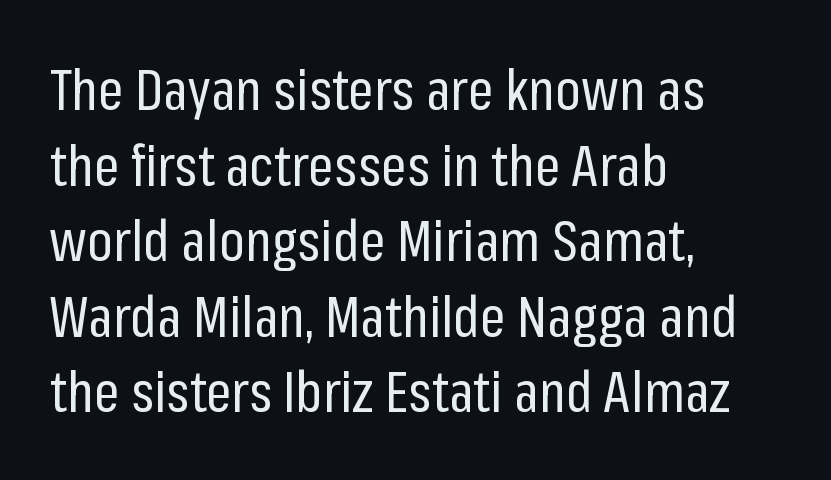
The image shows 56 px regular-weight, condensed sans-serif type, upright; set left-aligned, normal line spacing (1.35x), normal letter spacing, not underlined; low stroke contrast and a medium x-height.
